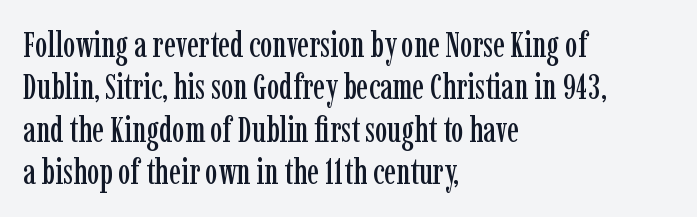
Any mark beneath the type? The region is blank. The axis of the letterforms is exactly vertical. A typesetter would call this proportional, since set widths differ per character. The face used here is seriffed, in the tradition of book romans. Is the block centered? No — it sits flush against the left margin. The rendering keeps characters at their native spacing.
